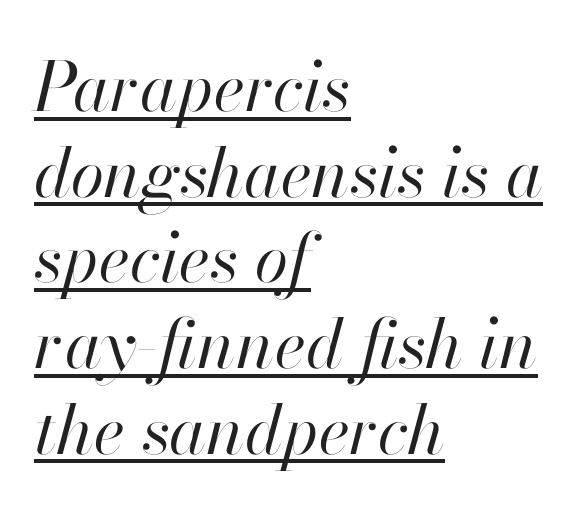
No extra tracking has been applied to these lines. Rows of type keep a routine distance in the vertical direction. This sample has the flowing, uneven cadence of proportional lettering. The ragged edge is on the right, which tells us the setting is flush left. The typesetting does not lean heavy: it is not bold.
